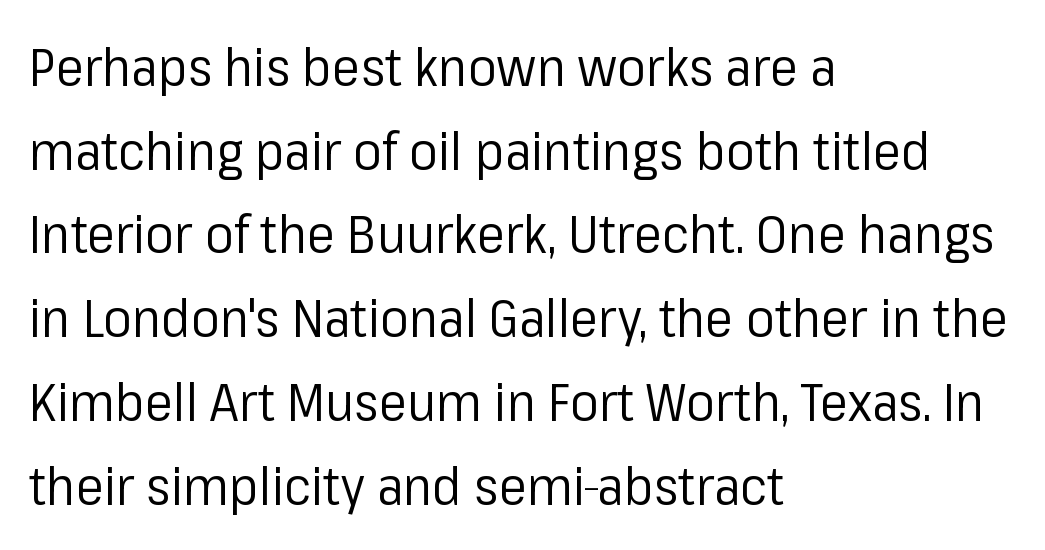
{"serif": "no", "italic": "no", "bold": "no", "weight": "regular", "width": "normal", "stroke_contrast": "low", "x_height": "medium", "monospaced": "no", "underline": "no", "align": "left", "line_spacing": "normal", "line_spacing_ratio": 1.58, "letter_spacing": "normal", "letter_spacing_em": 0.0, "glyph_px": 53}
